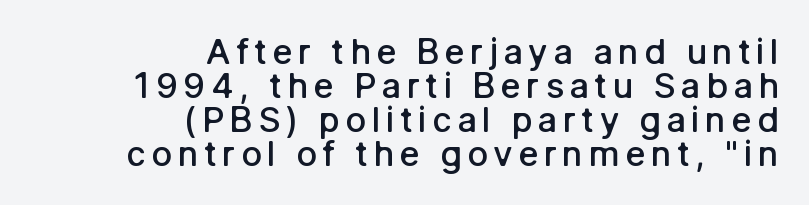
Q: Is the text bold? A: Semi-bold.
Q: Is the text italic (slanted)? A: No, it is upright.
Q: Is the typeface a serif or a sans-serif typeface? A: Sans-serif.
Q: Is the text underlined? A: No.
Q: How is the paragraph aligned? A: Right-aligned.
Q: Is the spacing between lines tight, normal or loose? A: Tight.
Q: Width (condensed, normal, or wide)? A: Normal.
Q: Stroke contrast? A: Low.
Q: x-height? A: Medium.
Q: Monospaced? A: No.
